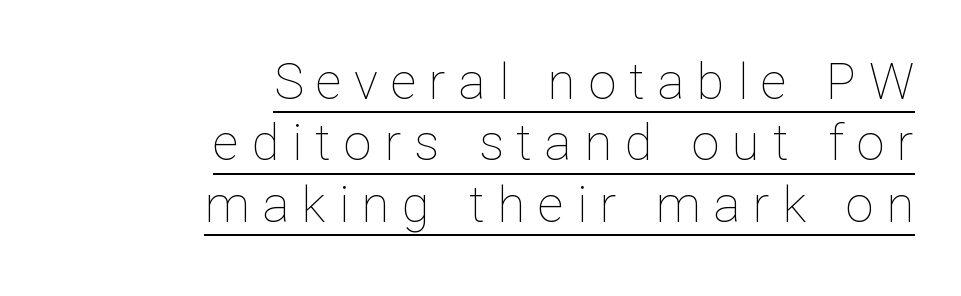
{"italic": "no", "bold": "no", "weight": "thin", "width": "normal", "stroke_contrast": "low", "x_height": "medium", "monospaced": "no", "underline": "yes", "align": "right", "line_spacing_ratio": 1.23, "letter_spacing": "wide", "letter_spacing_em": 0.26, "glyph_px": 50}
